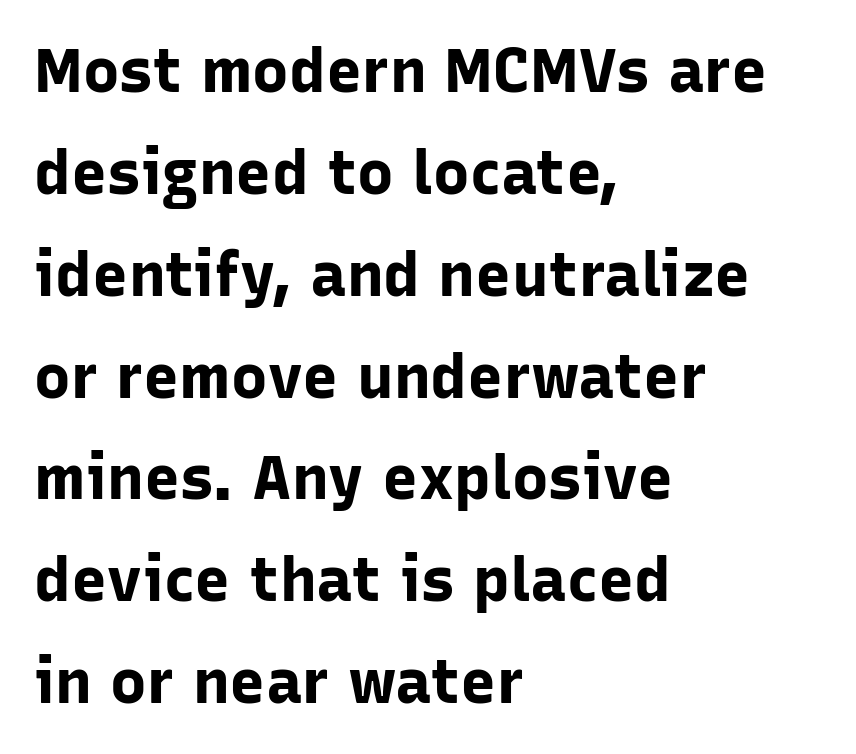
The image shows 61 px bold sans-serif type, upright; set left-aligned, normal line spacing (1.67x), normal letter spacing, not underlined; low stroke contrast and a medium x-height.
